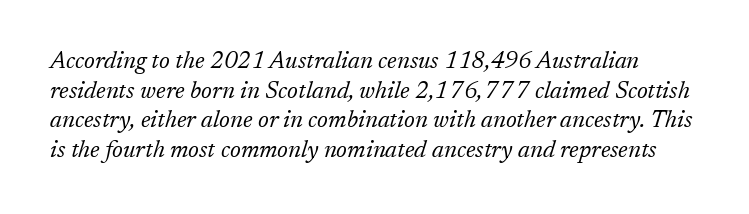
{"italic": "yes", "lean": "right", "slant_degrees": 17, "bold": "no", "underline": "no", "line_spacing_ratio": 1.23, "letter_spacing": "normal", "letter_spacing_em": 0.0, "glyph_px": 24}
